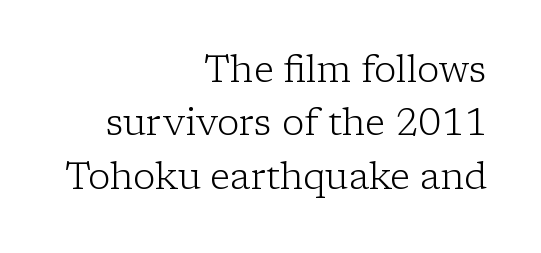
The image shows 37 px light serif type, upright; set right-aligned, normal line spacing (1.44x), normal letter spacing, not underlined; low stroke contrast and a medium x-height.
